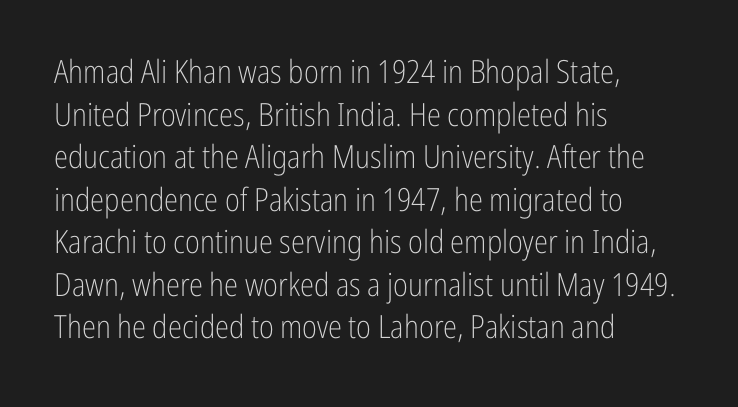
{"serif": "no", "italic": "no", "bold": "no", "weight": "light", "width": "condensed", "stroke_contrast": "low", "x_height": "medium", "monospaced": "no", "underline": "no", "align": "left", "line_spacing": "normal", "line_spacing_ratio": 1.33, "letter_spacing": "normal", "letter_spacing_em": 0.0, "glyph_px": 32}
